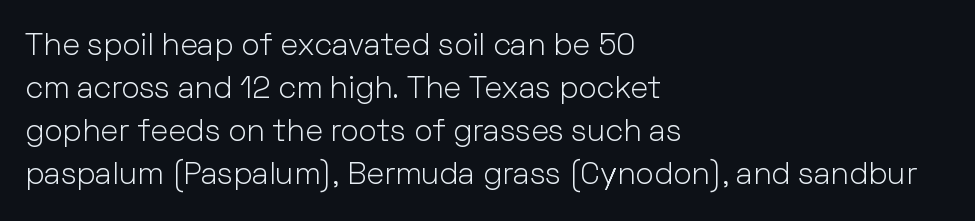
The image shows 31 px light sans-serif type, upright; set left-aligned, normal line spacing (1.39x), normal letter spacing, not underlined; low stroke contrast and a medium x-height.
